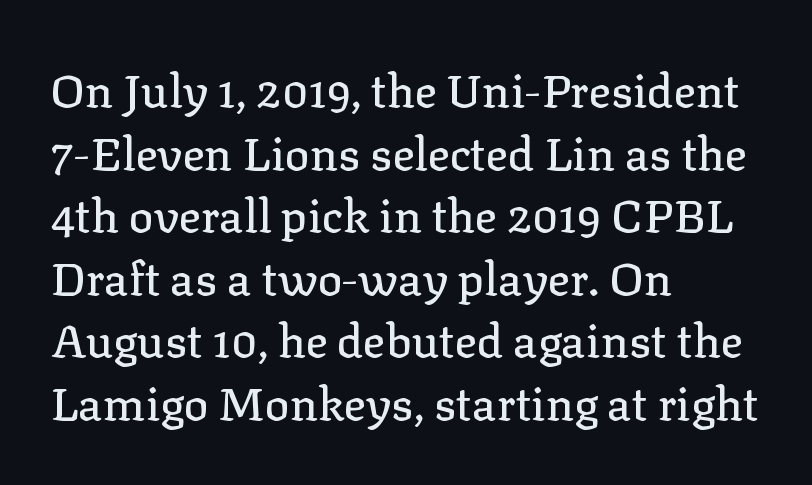
Nope, not italic — everything's standing straight. A typesetter would call this proportional, since set widths differ per character. The typeface chosen for these lines features serifs. Compared with typical paragraphs, the rows here are spaced about the same. Between one letter and the next there's only the usual sliver of space.
